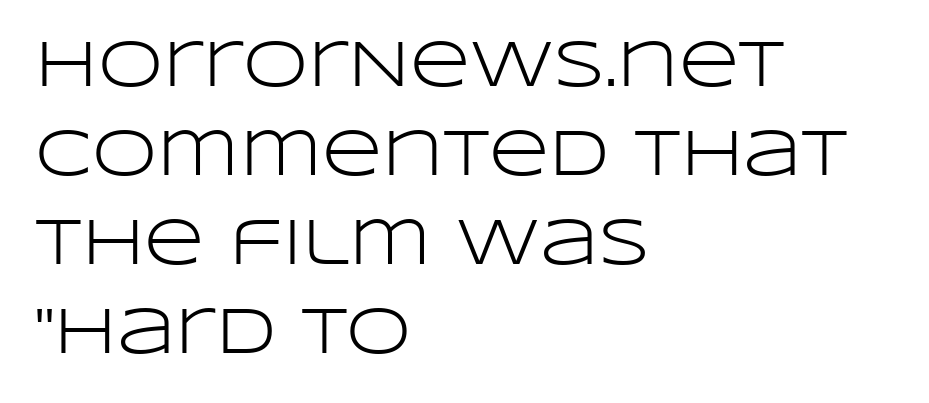
The image shows 66 px light, wide sans-serif type, upright; set left-aligned, normal line spacing (1.35x), normal letter spacing, not underlined; low stroke contrast and a large x-height.
